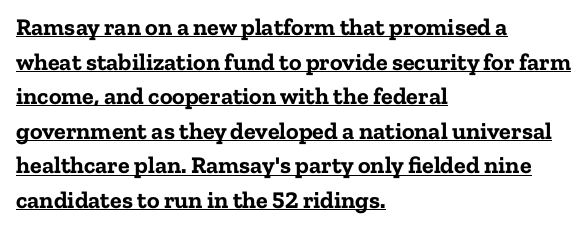
The image shows 24 px bold type, upright; set left-aligned, normal line spacing (1.44x), normal letter spacing, underlined.
